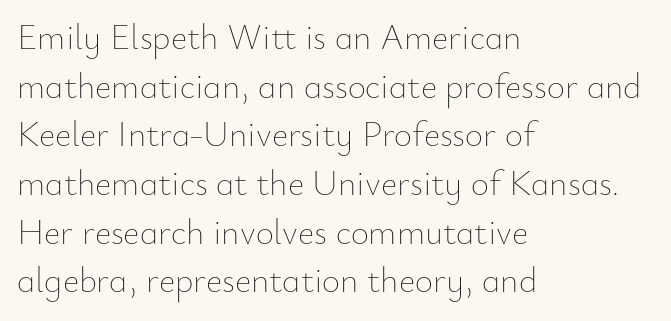
The image shows 35 px thin type, upright; set left-aligned, normal line spacing (1.39x), normal letter spacing, not underlined; low stroke contrast and a small x-height.
